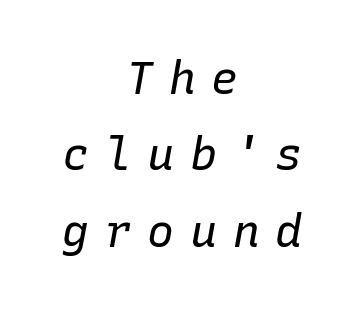
{"italic": "yes", "lean": "right", "slant_degrees": 10, "bold": "no", "weight": "regular", "width": "normal", "stroke_contrast": "low", "x_height": "medium", "monospaced": "yes", "underline": "no", "align": "center", "line_spacing": "normal", "line_spacing_ratio": 1.7, "letter_spacing": "wide", "letter_spacing_em": 0.35, "glyph_px": 45}
